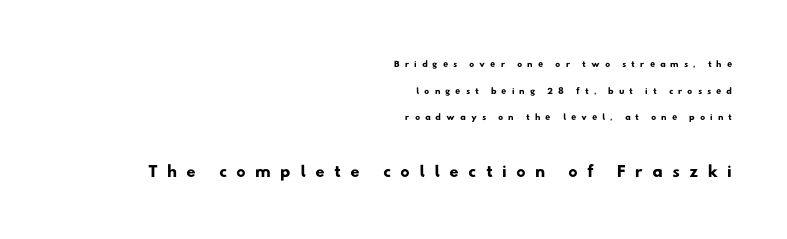
The image shows 26 px text type; set right-aligned, loose line spacing (1.91x), unusually wide letter spacing (+0.35 em), not underlined; the second (bottom) block is 1.86x larger.
